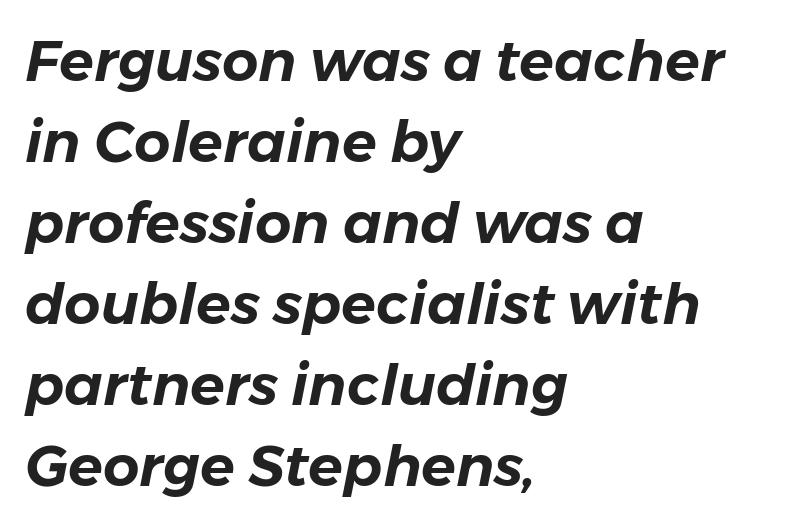
{"italic": "yes", "lean": "right", "slant_degrees": 11, "width": "normal", "stroke_contrast": "low", "x_height": "medium", "monospaced": "no", "underline": "no", "align": "left", "line_spacing": "normal", "line_spacing_ratio": 1.42, "letter_spacing": "normal", "letter_spacing_em": 0.0, "glyph_px": 57}
